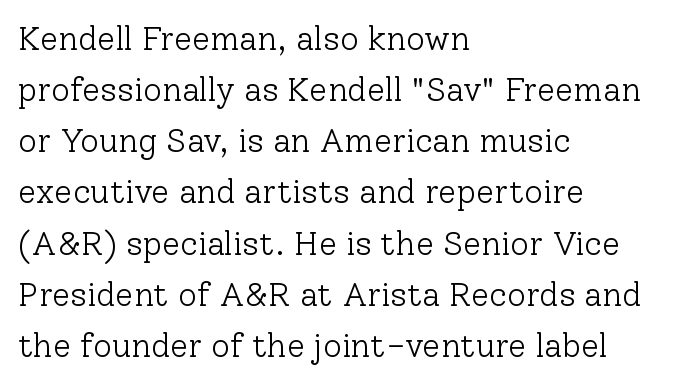
Q: Is the text bold? A: No.
Q: Is the text italic (slanted)? A: No, it is upright.
Q: Is the typeface a serif or a sans-serif typeface? A: Serif.
Q: Is the text underlined? A: No.
Q: How is the paragraph aligned? A: Left-aligned.
Q: Is the spacing between letters normal or unusually wide? A: Normal.
Q: Is the spacing between lines tight, normal or loose? A: Normal.
Q: Width (condensed, normal, or wide)? A: Normal.
Q: Stroke contrast? A: Low.
Q: x-height? A: Medium.
Q: Monospaced? A: No.
